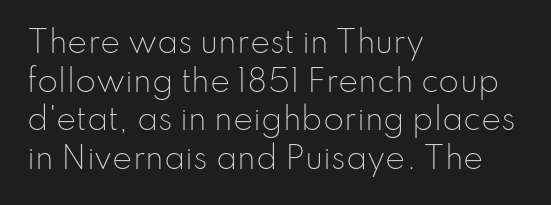
Words appear dense and cohesive because spacing is normal. Stroke terminals: plain, sans-serif. Caption: face not bold, strokes unweighted. Successive baselines arrive at the customary interval.
